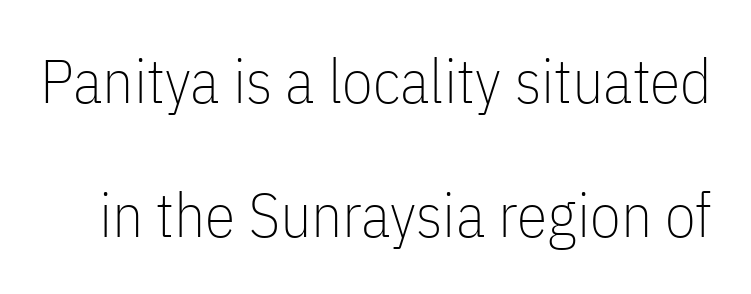
{"serif": "no", "italic": "no", "bold": "no", "weight": "thin", "width": "condensed", "stroke_contrast": "low", "x_height": "medium", "monospaced": "no", "underline": "no", "line_spacing": "loose", "line_spacing_ratio": 2.16, "letter_spacing": "normal", "letter_spacing_em": 0.0, "glyph_px": 62}
